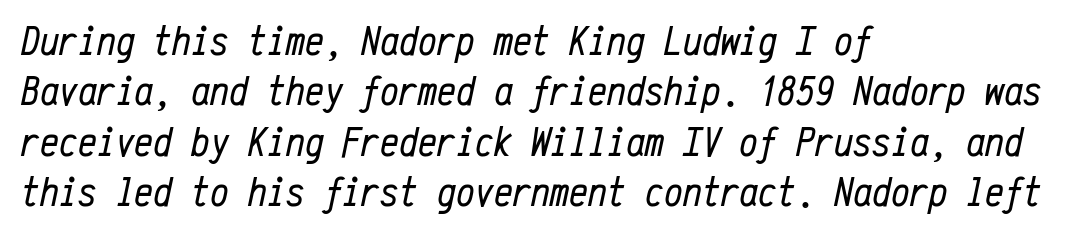
The image shows 42 px regular-weight, condensed type, italic (leaning right), monospaced; set left-aligned, line spacing 1.2x, normal letter spacing, not underlined; low stroke contrast and a medium x-height.
